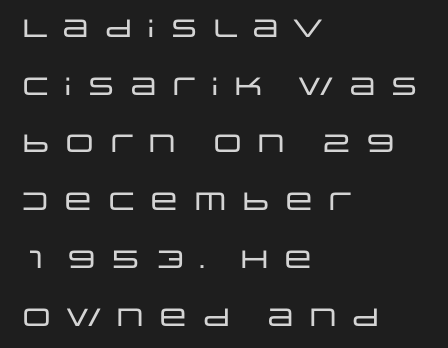
The image shows 25 px text type, upright; set left-aligned, loose line spacing (2.31x), unusually wide letter spacing (+0.23 em), not underlined.
